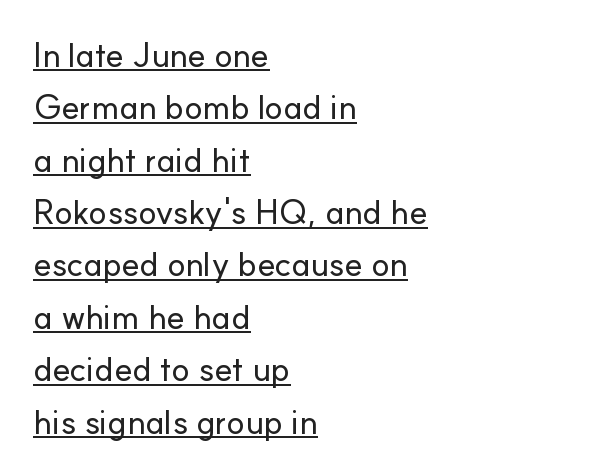
Q: Is the text italic (slanted)? A: No, it is upright.
Q: Is the typeface a serif or a sans-serif typeface? A: Sans-serif.
Q: Is the text underlined? A: Yes.
Q: How is the paragraph aligned? A: Left-aligned.
Q: Is the spacing between letters normal or unusually wide? A: Normal.
Q: Is the spacing between lines tight, normal or loose? A: Normal.
Q: Width (condensed, normal, or wide)? A: Normal.
Q: Stroke contrast? A: Low.
Q: x-height? A: Small.
Q: Monospaced? A: No.
